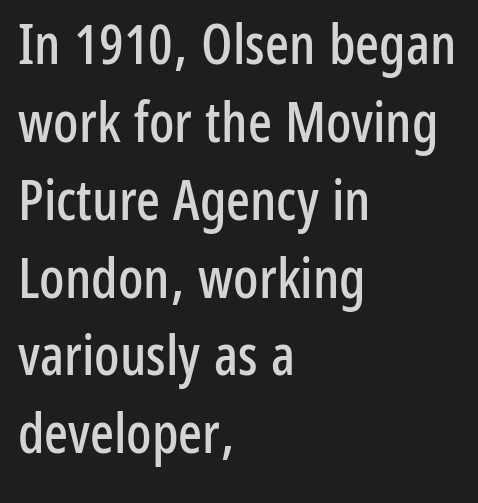
This rendering employs a face without finishing strokes, i.e., a sans-serif. Clear beneath every line of the passage. You could not count columns in this text — the font is proportionally spaced. The passage shown has conventional tracking throughout. Line starts are locked; line ends wander.
